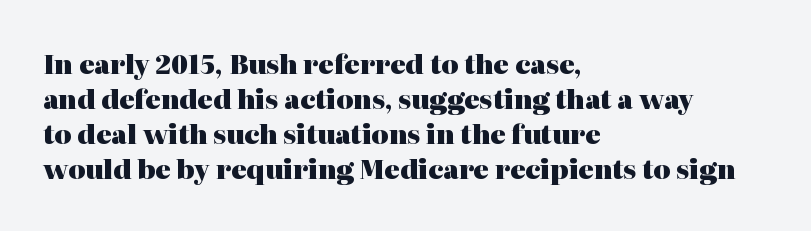
Q: Is the text bold? A: Yes.
Q: Is the text italic (slanted)? A: No, it is upright.
Q: Is the text underlined? A: No.
Q: How is the paragraph aligned? A: Left-aligned.
Q: Is the spacing between letters normal or unusually wide? A: Normal.
Q: Is the spacing between lines tight, normal or loose? A: Normal.
